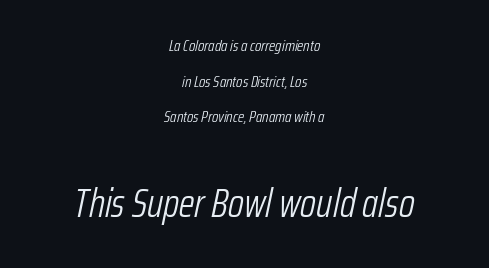
Q: Is the text bold? A: No.
Q: Is the text italic (slanted)? A: Yes, it leans right by about 12 degrees.
Q: Is the text underlined? A: No.
Q: How is the paragraph aligned? A: Centered.
Q: Is the spacing between letters normal or unusually wide? A: Normal.
Q: Is the spacing between lines tight, normal or loose? A: Loose.
Q: Which block of text is set in a larger size, the first (top) or the second (bottom)? A: The second (bottom) one.
Q: Width (condensed, normal, or wide)? A: Condensed.
Q: Stroke contrast? A: Low.
Q: x-height? A: Medium.
Q: Monospaced? A: No.
